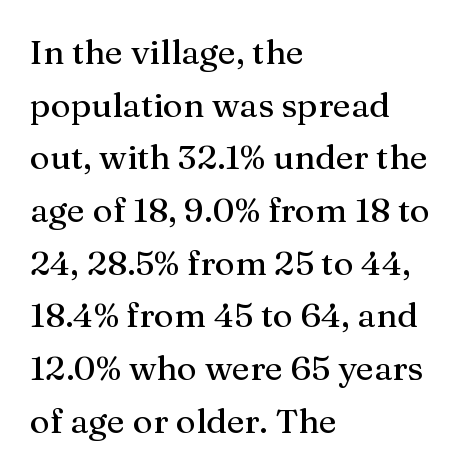
Vertical strokes here are truly vertical. Vertically, the passage feels balanced, rows spaced as you'd expect. The gaps between neighbouring characters are ordinary and unremarkable. These lines are composed in type with serifs.
